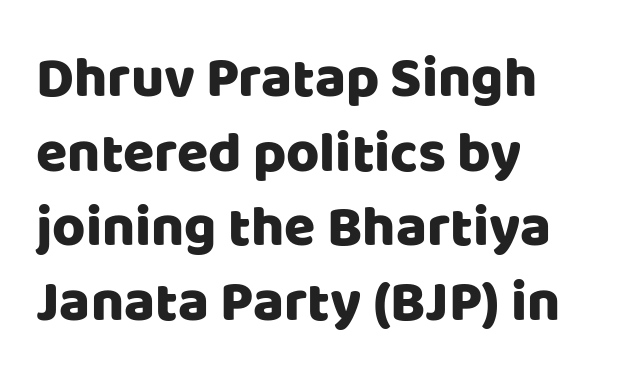
Q: Is the text italic (slanted)? A: No, it is upright.
Q: Is the typeface a serif or a sans-serif typeface? A: Sans-serif.
Q: Is the text underlined? A: No.
Q: How is the paragraph aligned? A: Left-aligned.
Q: Is the spacing between letters normal or unusually wide? A: Normal.
Q: Is the spacing between lines tight, normal or loose? A: Normal.
Q: Width (condensed, normal, or wide)? A: Normal.
Q: Stroke contrast? A: Low.
Q: x-height? A: Large.
Q: Monospaced? A: No.
